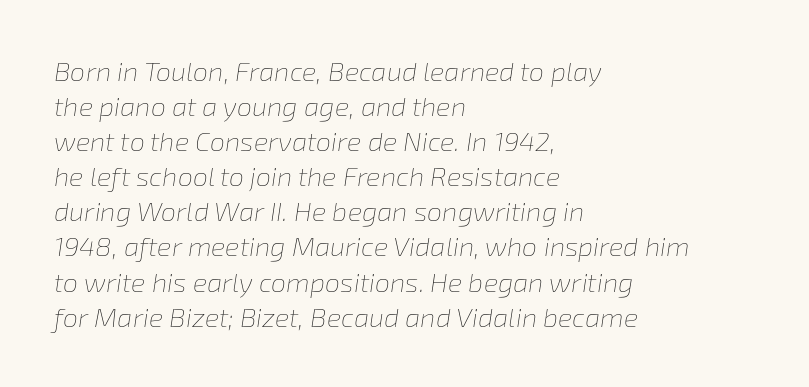
{"italic": "yes", "lean": "right", "slant_degrees": 8, "bold": "no", "underline": "no", "align": "left", "line_spacing": "normal", "line_spacing_ratio": 1.3, "letter_spacing": "normal", "letter_spacing_em": 0.0, "glyph_px": 27}
